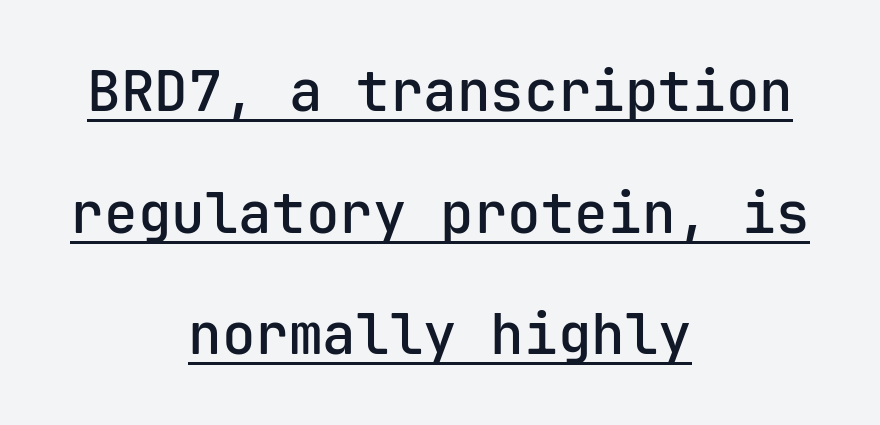
{"serif": "no", "italic": "no", "bold": "semi", "weight": "semibold", "width": "normal", "stroke_contrast": "low", "x_height": "medium", "monospaced": "yes", "underline": "yes", "align": "center", "line_spacing": "loose", "line_spacing_ratio": 2.17, "letter_spacing": "normal", "letter_spacing_em": 0.0, "glyph_px": 56}
